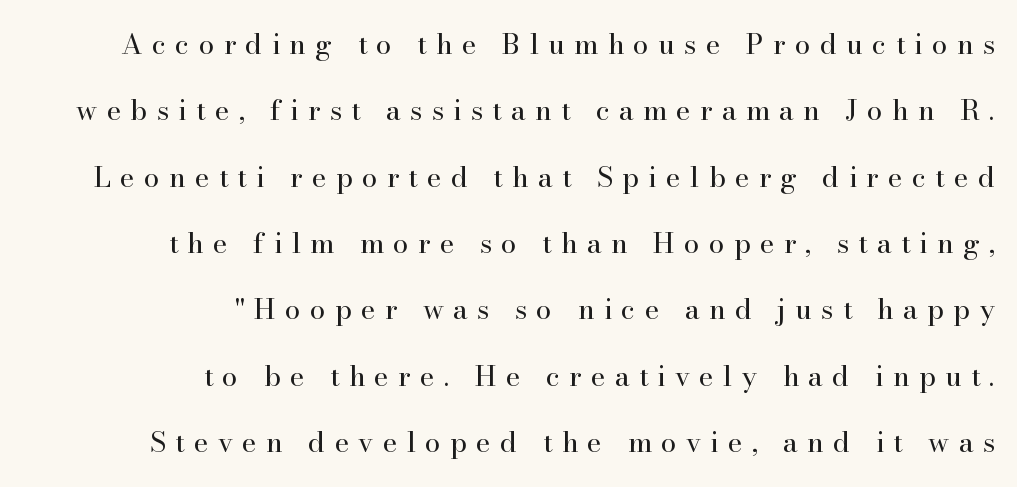
These lines are composed in type with serifs. One glance says open: line gaps are wider than usual. Lines of text with bare space underneath. Unbolded letterforms with no extra heft. Someone cranked the tracking dial way up on this one. Varying glyph widths throughout — classic text-font behaviour.
